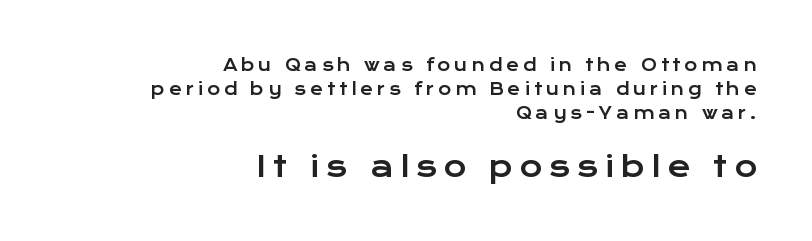
Varying glyph widths throughout — classic text-font behaviour. It's the straight-up-and-down kind of type. Right-aligned paragraph, ragged on the left. Does the leading feel generous? No, just average.
